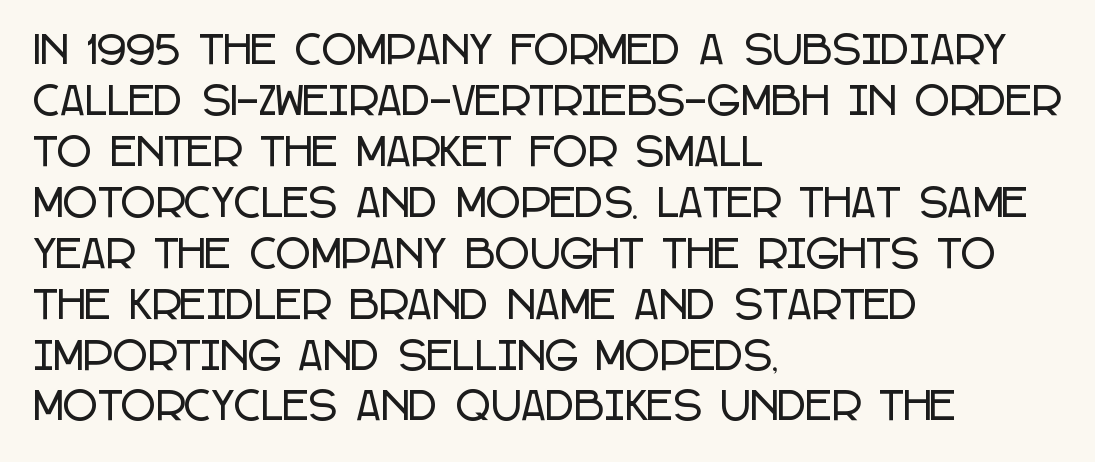
{"serif": "no", "italic": "no", "width": "condensed", "stroke_contrast": "low", "x_height": "large", "monospaced": "no", "underline": "no", "align": "left", "line_spacing": "normal", "line_spacing_ratio": 1.34, "letter_spacing": "normal", "letter_spacing_em": 0.0, "glyph_px": 38}
